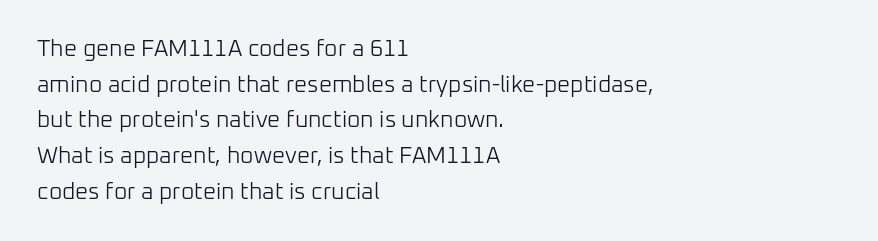
Baseline-to-baseline distance is the conventional proportion of letter height. The passage is arranged the way most books set body copy — flush left. The glyphs are unaccompanied by any horizontal stroke below them. The gaps between neighbouring characters are ordinary and unremarkable.
